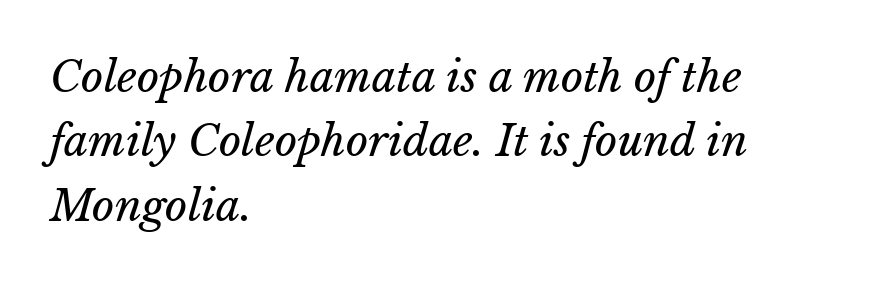
The image shows 43 px regular-weight type, italic (leaning right); set left-aligned, normal line spacing (1.5x), normal letter spacing, not underlined; low stroke contrast and a medium x-height.
